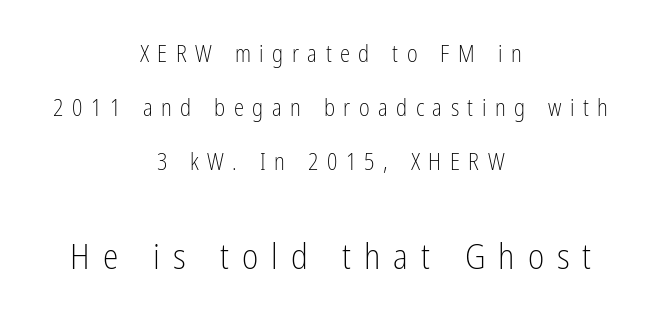
The image shows 35 px light, condensed sans-serif type, upright; set centered, loose line spacing (2.35x), unusually wide letter spacing (+0.37 em), not underlined; the second (bottom) block is 1.52x larger; low stroke contrast and a medium x-height.
